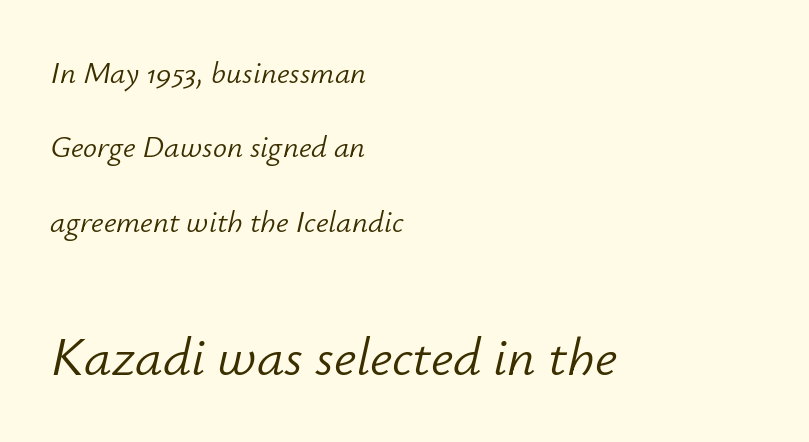
The image shows 55 px light type, italic (leaning right); set left-aligned, loose line spacing (2.4x), normal letter spacing, not underlined; the second (bottom) block is 1.77x larger; low stroke contrast and a small x-height.
